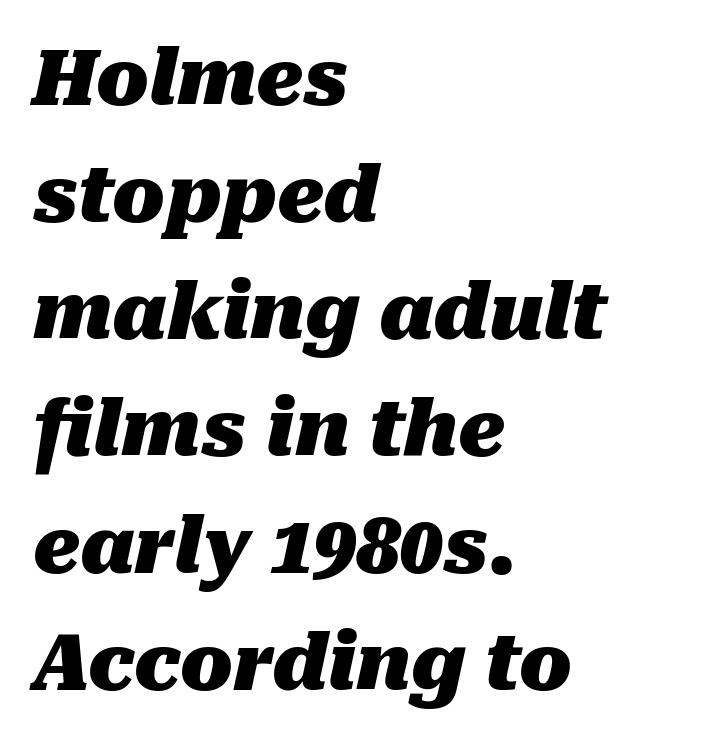
You could not count columns in this text — the font is proportionally spaced. Slant detected: the letters are inclined. Short and long lines alike share a common starting point at left. Beneath every word, the page is bare. Glyph-to-glyph distance matches everyday printed text.
